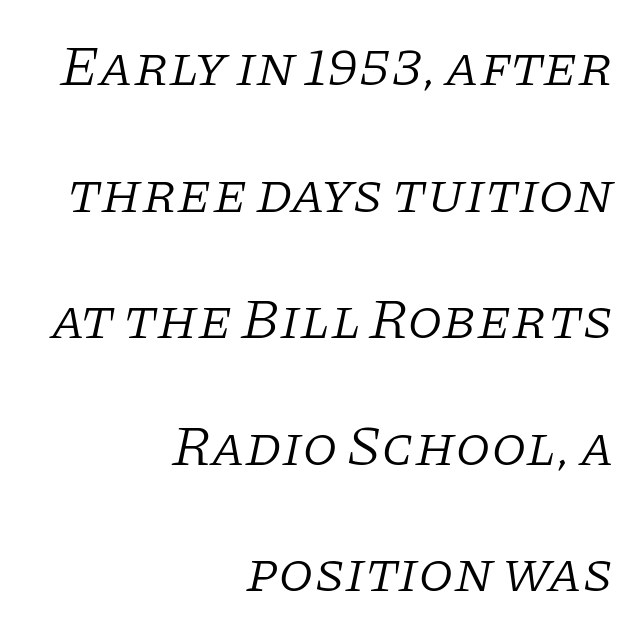
The image shows 57 px light serif type, italic (leaning right); set right-aligned, loose line spacing (2.22x), normal letter spacing, not underlined; low stroke contrast and a large x-height.
